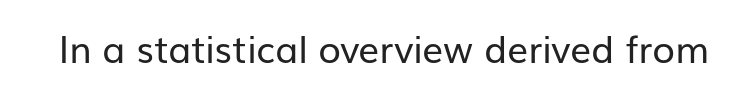
Q: Is the text bold? A: No.
Q: Is the text italic (slanted)? A: No, it is upright.
Q: Is the typeface a serif or a sans-serif typeface? A: Sans-serif.
Q: Is the text underlined? A: No.
Q: Is the spacing between letters normal or unusually wide? A: Normal.
Q: Width (condensed, normal, or wide)? A: Normal.
Q: Stroke contrast? A: Low.
Q: x-height? A: Medium.
Q: Monospaced? A: No.
